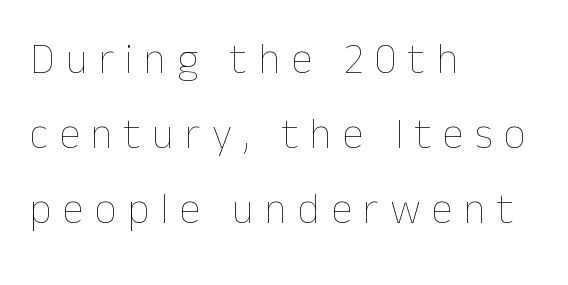
{"italic": "no", "bold": "no", "weight": "thin", "width": "normal", "stroke_contrast": "low", "x_height": "medium", "monospaced": "no", "underline": "no", "align": "left", "line_spacing_ratio": 1.75, "letter_spacing": "wide", "letter_spacing_em": 0.26, "glyph_px": 43}
